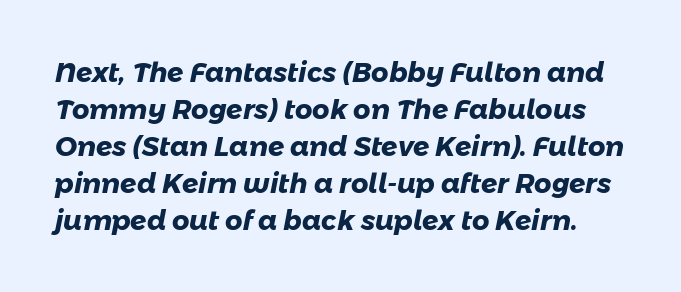
The image shows 27 px bold type; set normal line spacing (1.37x), normal letter spacing, not underlined.
